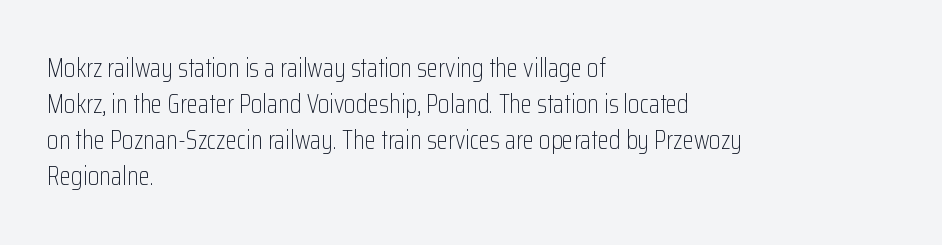
{"italic": "no", "bold": "no", "underline": "no", "align": "left", "line_spacing": "normal", "line_spacing_ratio": 1.39, "letter_spacing": "normal", "letter_spacing_em": 0.0, "glyph_px": 26}
